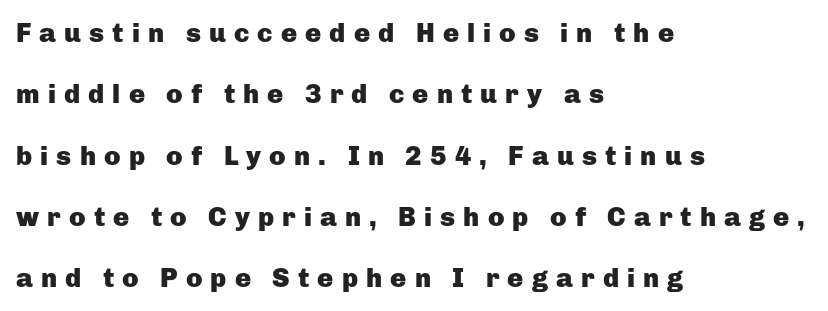
{"italic": "no", "bold": "yes", "underline": "no", "align": "left", "line_spacing": "loose", "line_spacing_ratio": 2.27, "letter_spacing": "wide", "letter_spacing_em": 0.3, "glyph_px": 27}
